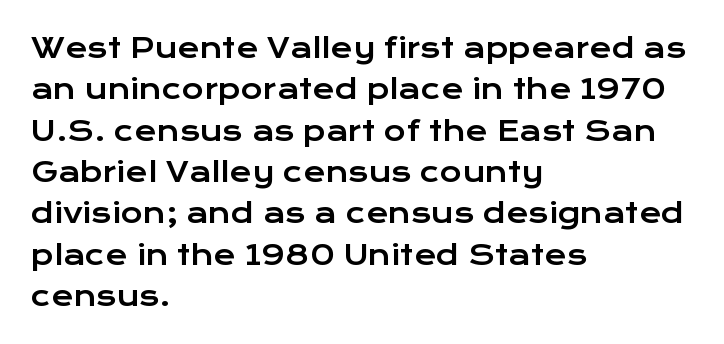
{"italic": "no", "underline": "no", "align": "left", "line_spacing": "normal", "line_spacing_ratio": 1.53, "letter_spacing": "normal", "letter_spacing_em": 0.0, "glyph_px": 27}
